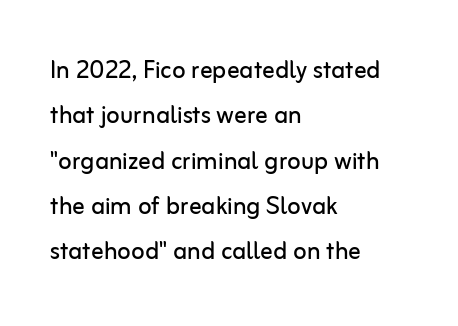
{"serif": "no", "italic": "no", "bold": "no", "weight": "regular", "width": "normal", "stroke_contrast": "low", "x_height": "medium", "monospaced": "no", "underline": "no", "align": "left", "line_spacing": "normal", "line_spacing_ratio": 1.46, "letter_spacing": "normal", "letter_spacing_em": 0.0, "glyph_px": 31}
